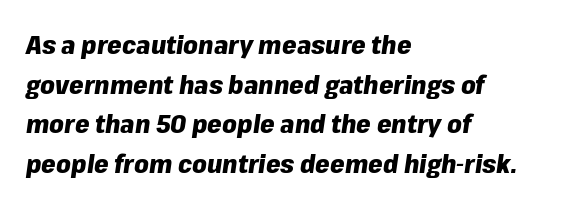
{"italic": "yes", "lean": "right", "slant_degrees": 8, "bold": "yes", "underline": "no", "align": "left", "line_spacing": "normal", "line_spacing_ratio": 1.52, "letter_spacing": "normal", "letter_spacing_em": 0.0, "glyph_px": 26}
